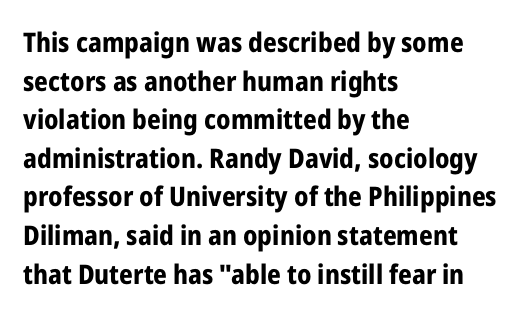
The glyphs are unaccompanied by any horizontal stroke below them. Alignment: flush left. Its strokes are broad and dark, the hallmark of bold type. Designer's note — italics off, roman on.
